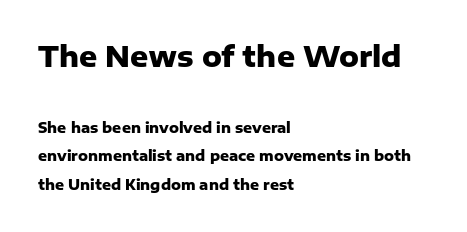
Q: Is the text bold? A: Yes.
Q: Is the text italic (slanted)? A: No, it is upright.
Q: Is the typeface a serif or a sans-serif typeface? A: Sans-serif.
Q: Is the text underlined? A: No.
Q: How is the paragraph aligned? A: Left-aligned.
Q: Is the spacing between letters normal or unusually wide? A: Normal.
Q: Is the spacing between lines tight, normal or loose? A: Loose.
Q: Which block of text is set in a larger size, the first (top) or the second (bottom)? A: The first (top) one.
Q: Width (condensed, normal, or wide)? A: Normal.
Q: Stroke contrast? A: Low.
Q: x-height? A: Medium.
Q: Monospaced? A: No.
